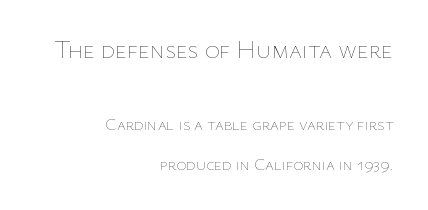
The image shows 25 px text type, upright; set right-aligned, loose line spacing (2.35x), normal letter spacing, not underlined; the first (top) block is 1.47x larger.
